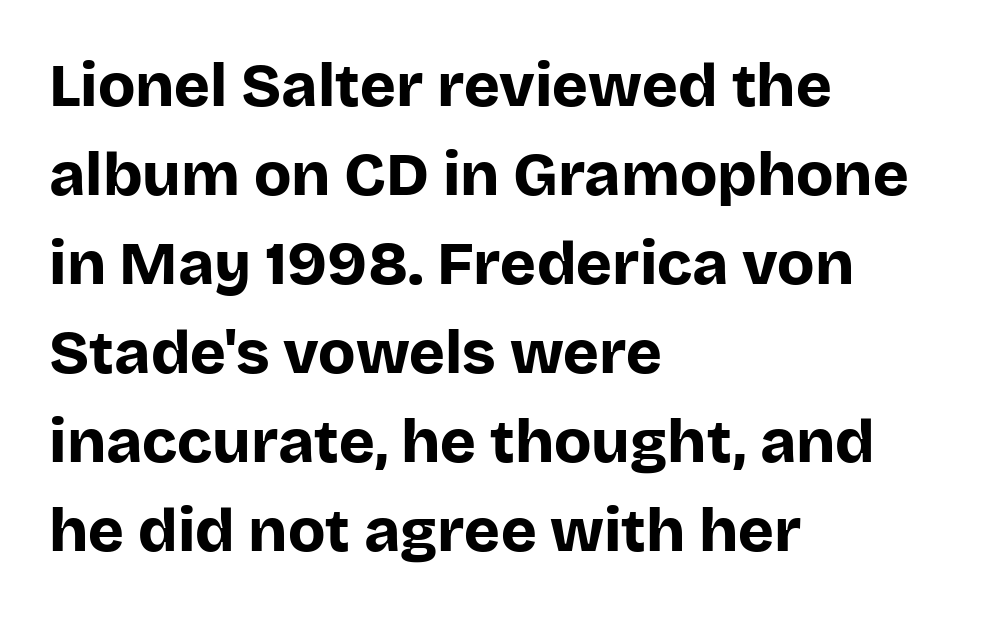
Q: Is the text bold? A: Yes.
Q: Is the text italic (slanted)? A: No, it is upright.
Q: Is the typeface a serif or a sans-serif typeface? A: Sans-serif.
Q: Is the text underlined? A: No.
Q: How is the paragraph aligned? A: Left-aligned.
Q: Is the spacing between letters normal or unusually wide? A: Normal.
Q: Is the spacing between lines tight, normal or loose? A: Normal.
Q: Width (condensed, normal, or wide)? A: Normal.
Q: Stroke contrast? A: Low.
Q: x-height? A: Large.
Q: Monospaced? A: No.
